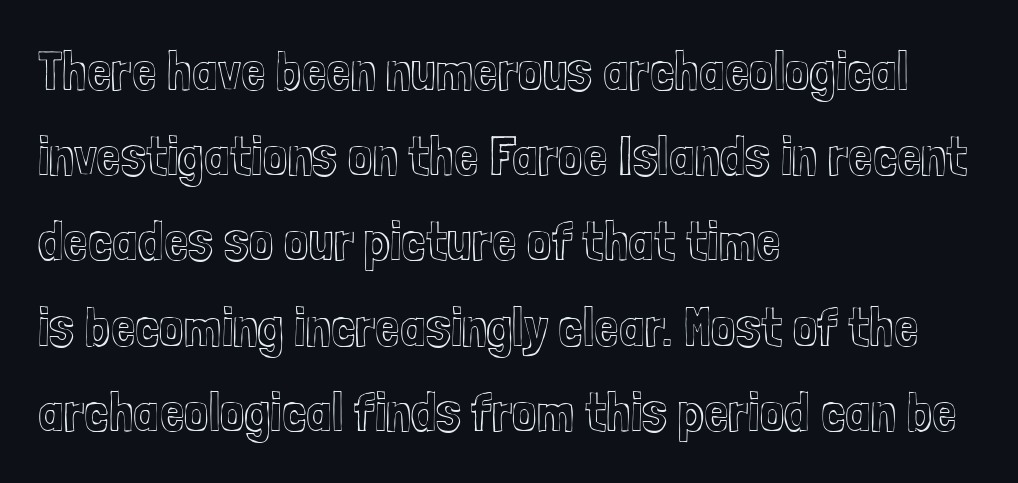
Q: Is the text italic (slanted)? A: No, it is upright.
Q: Is the text underlined? A: No.
Q: How is the paragraph aligned? A: Left-aligned.
Q: Is the spacing between letters normal or unusually wide? A: Normal.
Q: Is the spacing between lines tight, normal or loose? A: Normal.
Q: Width (condensed, normal, or wide)? A: Condensed.
Q: x-height? A: Medium.
Q: Monospaced? A: No.
